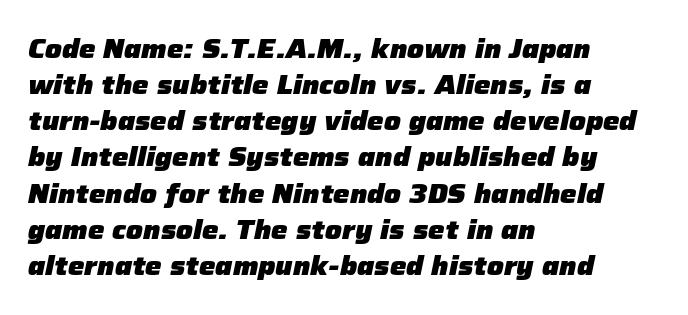
{"italic": "yes", "lean": "right", "slant_degrees": 12, "bold": "yes", "underline": "no", "align": "left", "line_spacing": "normal", "line_spacing_ratio": 1.39, "letter_spacing": "normal", "letter_spacing_em": 0.0, "glyph_px": 26}
